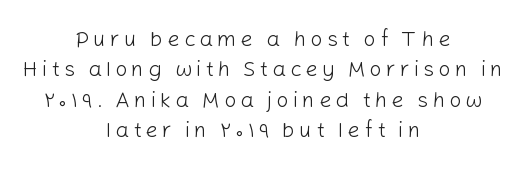
{"italic": "no", "bold": "no", "underline": "no", "align": "center", "line_spacing": "normal", "line_spacing_ratio": 1.38, "glyph_px": 22}
